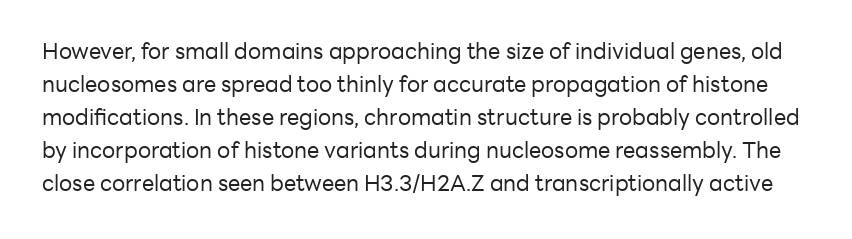
Students, note that the glyphs here touch the page at normal intervals. Descender tails drop into unmarked territory. If you drew a line through each stem, it would be perfectly vertical. These glyphs show unthickened strokes, regular width or finer.
